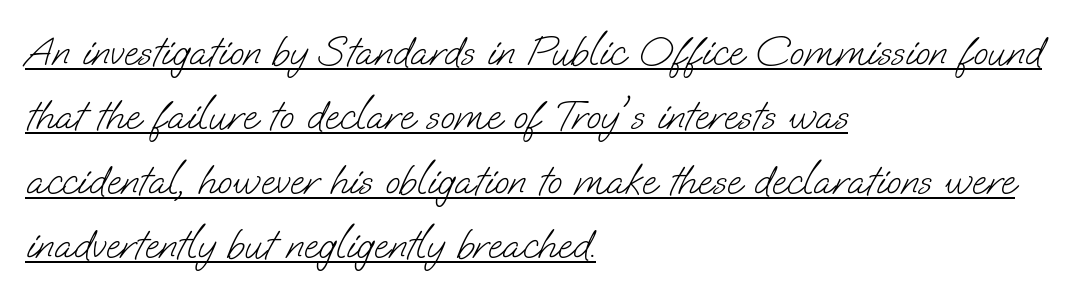
Q: Is the text bold? A: No.
Q: Is the typeface a serif or a sans-serif typeface? A: Sans-serif.
Q: Is the text underlined? A: Yes.
Q: How is the paragraph aligned? A: Left-aligned.
Q: Is the spacing between letters normal or unusually wide? A: Normal.
Q: Is the spacing between lines tight, normal or loose? A: Normal.
Q: Width (condensed, normal, or wide)? A: Normal.
Q: Stroke contrast? A: Low.
Q: x-height? A: Small.
Q: Monospaced? A: No.
